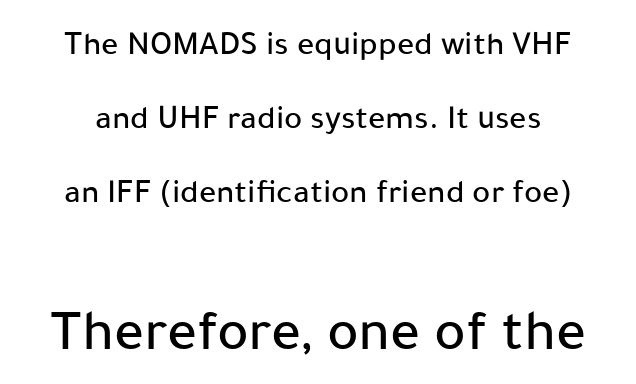
{"serif": "no", "italic": "no", "width": "normal", "stroke_contrast": "low", "x_height": "medium", "monospaced": "no", "underline": "no", "align": "center", "line_spacing": "loose", "line_spacing_ratio": 2.17, "letter_spacing": "normal", "letter_spacing_em": 0.0, "larger_block": "second", "size_ratio": 1.74, "glyph_px": 59}
